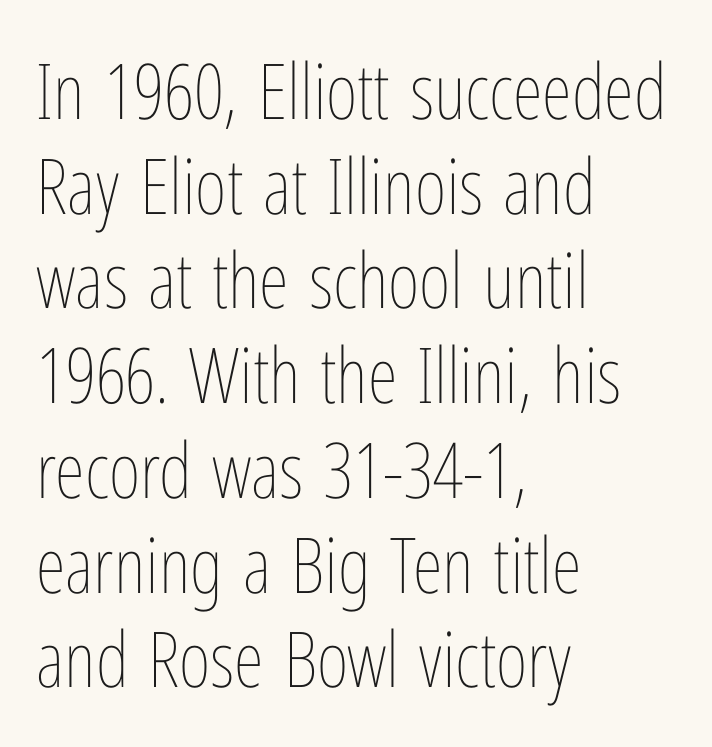
Type without underlining. Is this a heavy cut? Hardly; it is regular or lighter. You could call the tracking neutral — neither tight nor loose. A roman cut, with each character standing at attention.
